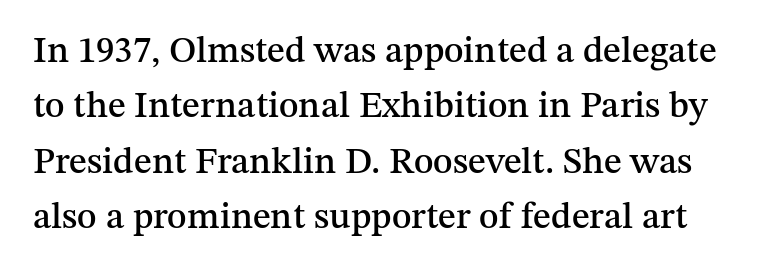
{"serif": "yes", "italic": "no", "width": "normal", "stroke_contrast": "medium", "x_height": "medium", "monospaced": "no", "underline": "no", "line_spacing": "normal", "line_spacing_ratio": 1.5, "letter_spacing": "normal", "letter_spacing_em": 0.0, "glyph_px": 37}
